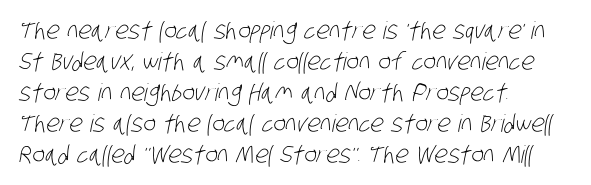
The image shows 24 px text type; set left-aligned, normal line spacing (1.29x), normal letter spacing, not underlined.
